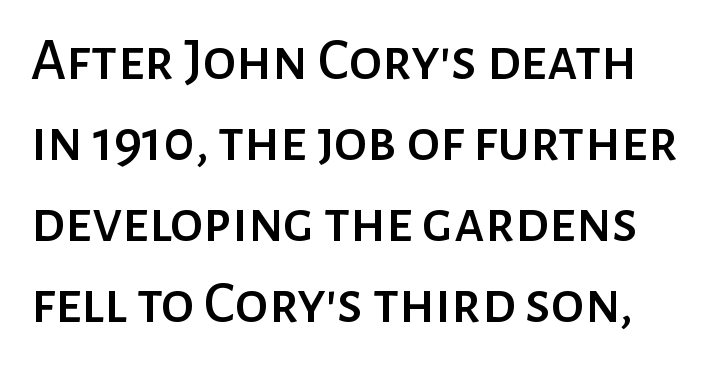
{"serif": "no", "italic": "no", "width": "normal", "stroke_contrast": "low", "x_height": "medium", "monospaced": "no", "underline": "no", "line_spacing": "normal", "line_spacing_ratio": 1.35, "letter_spacing": "normal", "letter_spacing_em": 0.0, "glyph_px": 60}
